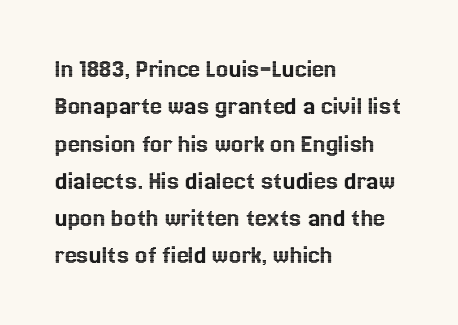
The image shows 27 px text type, upright; set left-aligned, normal line spacing (1.38x), normal letter spacing, not underlined.
